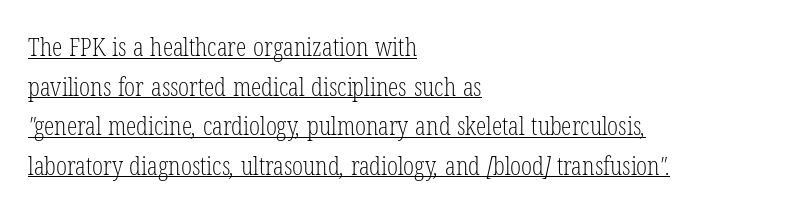
The image shows 26 px text type; set left-aligned, normal line spacing (1.52x), normal letter spacing, underlined.
